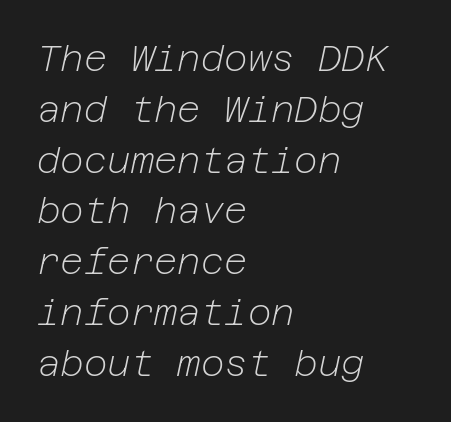
Q: Is the text bold? A: No.
Q: Is the text italic (slanted)? A: Yes, it leans right by about 12 degrees.
Q: Is the text underlined? A: No.
Q: How is the paragraph aligned? A: Left-aligned.
Q: Is the spacing between letters normal or unusually wide? A: Normal.
Q: Is the spacing between lines tight, normal or loose? A: Normal.
Q: Width (condensed, normal, or wide)? A: Normal.
Q: Stroke contrast? A: Low.
Q: x-height? A: Medium.
